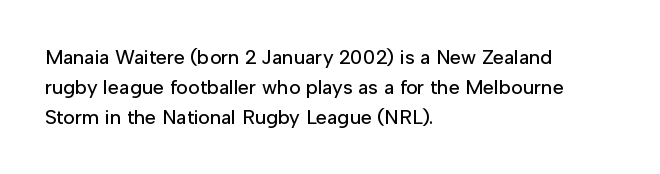
The passage shown has conventional tracking throughout. Is there much room between lines? A standard amount, neither cramped nor airy. This is the regular roman posture of the typeface. Plain, unruled lines of type. Typeset ragged right — the left edge is the straight one.
